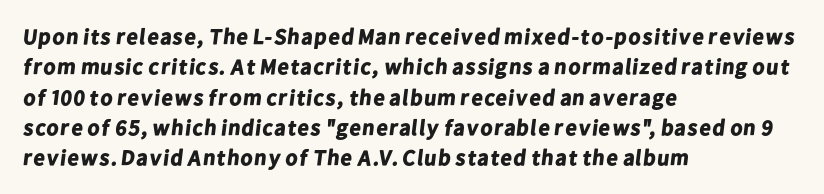
The image shows 22 px bold type; set left-aligned, normal line spacing (1.38x), normal letter spacing, not underlined.
